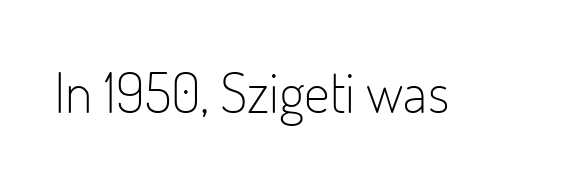
Q: Is the text bold? A: No.
Q: Is the text italic (slanted)? A: No, it is upright.
Q: Is the typeface a serif or a sans-serif typeface? A: Sans-serif.
Q: Is the text underlined? A: No.
Q: Is the spacing between letters normal or unusually wide? A: Normal.
Q: Width (condensed, normal, or wide)? A: Condensed.
Q: Stroke contrast? A: Low.
Q: x-height? A: Small.
Q: Monospaced? A: No.
